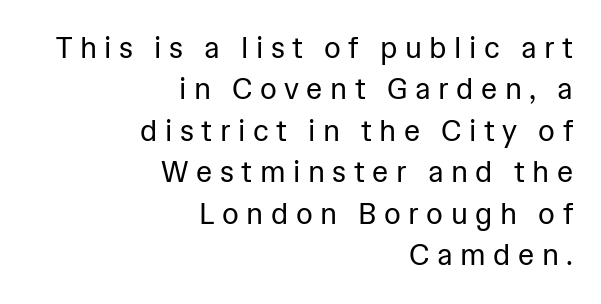
Q: Is the text bold? A: No.
Q: Is the text italic (slanted)? A: No, it is upright.
Q: Is the typeface a serif or a sans-serif typeface? A: Sans-serif.
Q: Is the text underlined? A: No.
Q: How is the paragraph aligned? A: Right-aligned.
Q: Is the spacing between letters normal or unusually wide? A: Unusually wide.
Q: Is the spacing between lines tight, normal or loose? A: Normal.
Q: Width (condensed, normal, or wide)? A: Normal.
Q: Stroke contrast? A: Low.
Q: x-height? A: Medium.
Q: Monospaced? A: No.
